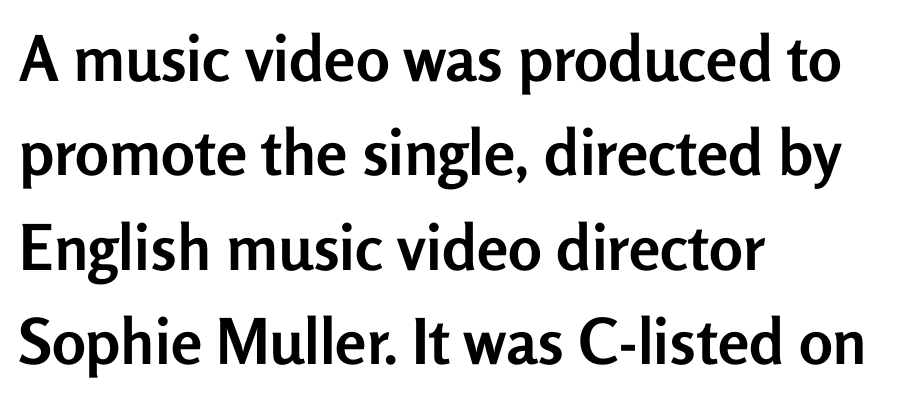
{"serif": "no", "italic": "no", "bold": "yes", "weight": "semibold", "width": "normal", "stroke_contrast": "low", "x_height": "medium", "monospaced": "no", "underline": "no", "align": "left", "line_spacing": "normal", "line_spacing_ratio": 1.5, "letter_spacing": "normal", "letter_spacing_em": 0.0, "glyph_px": 63}
